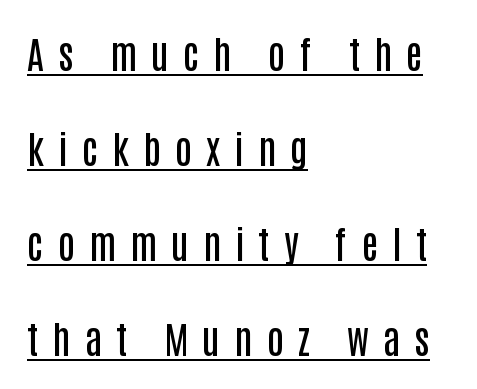
The image shows 38 px semibold, condensed sans-serif type, upright; set left-aligned, loose line spacing (2.5x), unusually wide letter spacing (+0.37 em), underlined; low stroke contrast and a large x-height.
